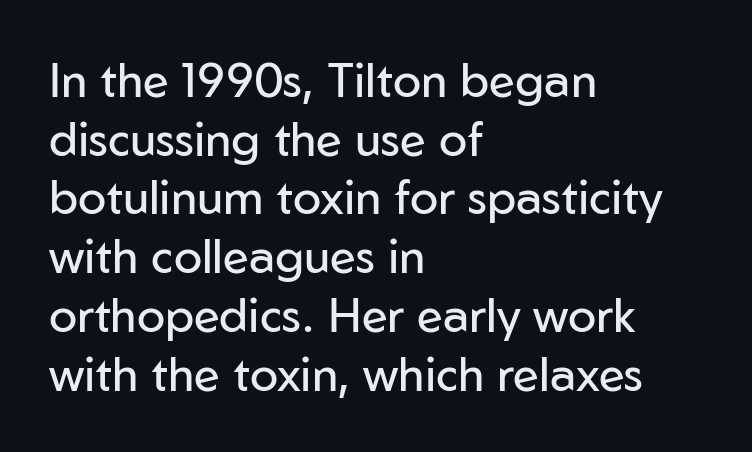
A typesetter would label this face a sans. The specimen reads as upright at a glance. The letters advance in unequal steps, a hallmark of proportional type. Standard letterfit; no display-style spreading of the glyphs.
